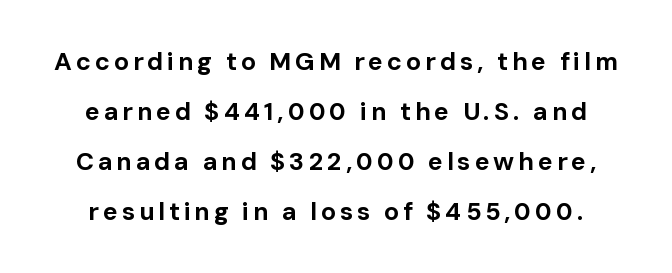
{"italic": "no", "bold": "yes", "underline": "no", "line_spacing": "loose", "line_spacing_ratio": 2.0, "glyph_px": 25}
